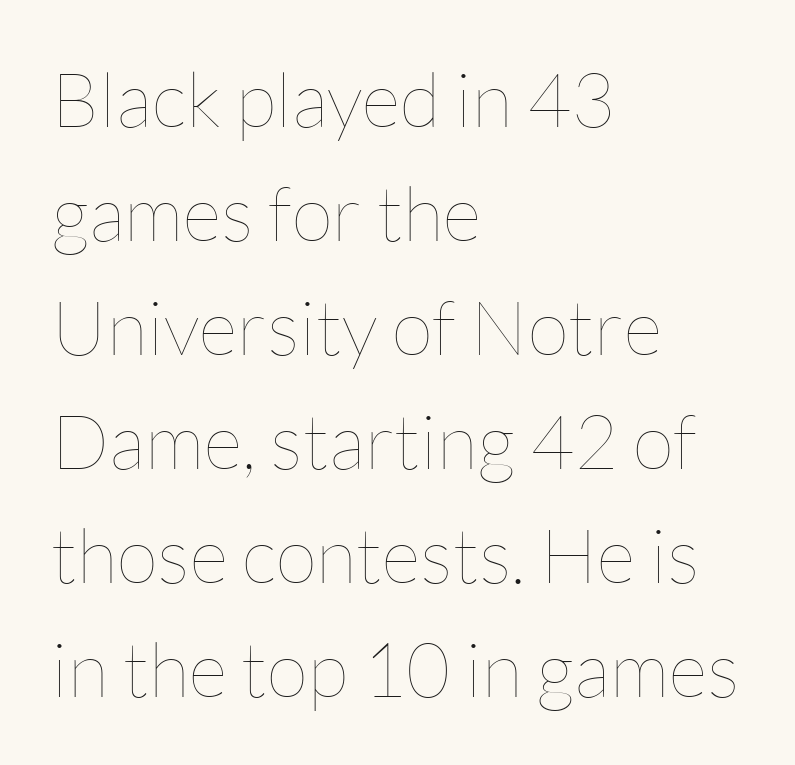
{"italic": "no", "bold": "no", "weight": "thin", "width": "normal", "stroke_contrast": "low", "x_height": "medium", "monospaced": "no", "underline": "no", "align": "left", "line_spacing": "normal", "line_spacing_ratio": 1.5, "letter_spacing": "normal", "letter_spacing_em": 0.0, "glyph_px": 76}
